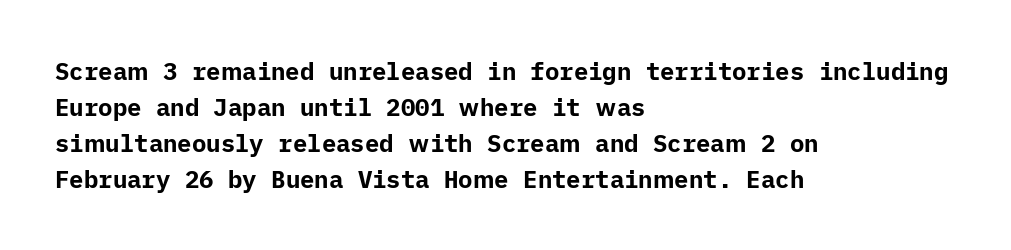
The image shows 24 px bold type, upright; set left-aligned, normal line spacing (1.5x), normal letter spacing, not underlined.
